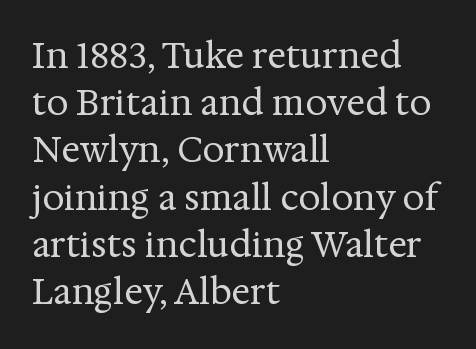
{"serif": "yes", "italic": "no", "bold": "no", "weight": "regular", "width": "normal", "stroke_contrast": "medium", "x_height": "medium", "monospaced": "no", "underline": "no", "align": "left", "line_spacing": "normal", "line_spacing_ratio": 1.35, "letter_spacing": "normal", "letter_spacing_em": 0.0, "glyph_px": 35}
